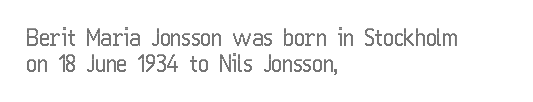
Q: Is the text italic (slanted)? A: No, it is upright.
Q: Is the text underlined? A: No.
Q: How is the paragraph aligned? A: Left-aligned.
Q: Is the spacing between letters normal or unusually wide? A: Normal.
Q: Is the spacing between lines tight, normal or loose? A: Tight.
